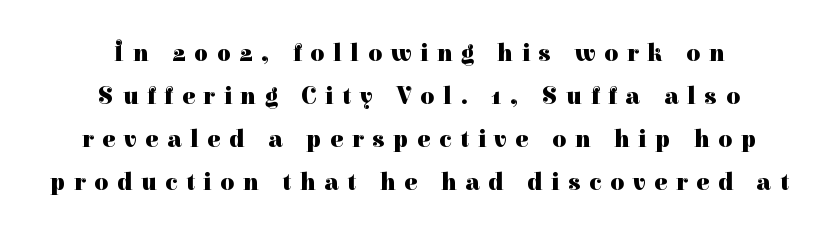
{"italic": "no", "bold": "yes", "underline": "no", "align": "center", "line_spacing_ratio": 1.79, "letter_spacing": "wide", "letter_spacing_em": 0.37, "glyph_px": 24}
